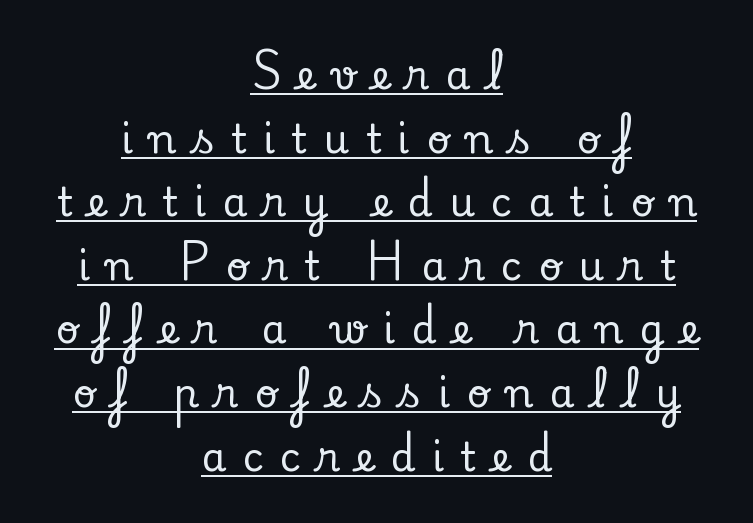
{"italic": "no", "width": "normal", "stroke_contrast": "low", "x_height": "small", "monospaced": "no", "underline": "yes", "align": "center", "line_spacing": "normal", "line_spacing_ratio": 1.59, "letter_spacing": "wide", "letter_spacing_em": 0.41, "glyph_px": 40}
